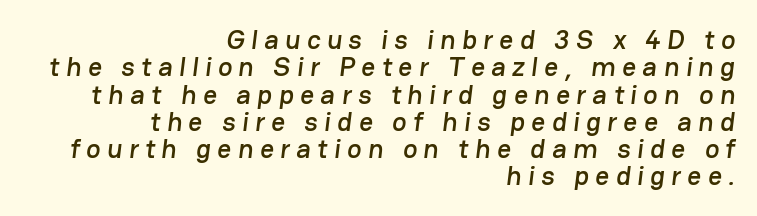
The image shows 27 px text type; set right-aligned, tight line spacing (1.01x), unusually wide letter spacing (+0.24 em), not underlined.
